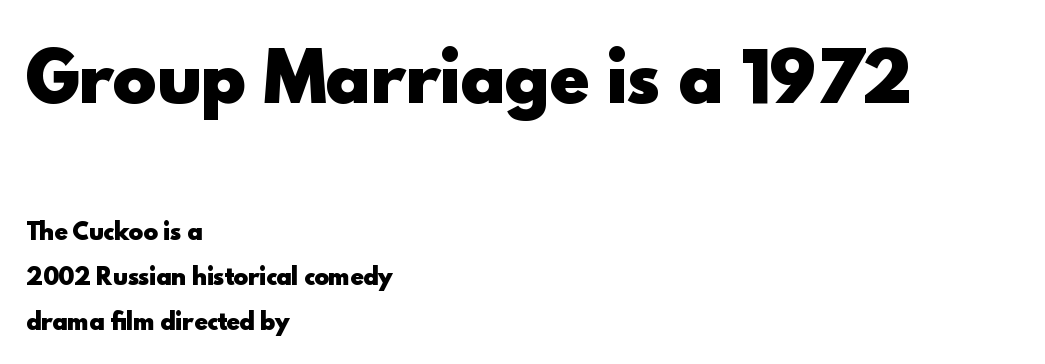
The tracking reads as untouched default to a designer's eye. Caption: multi-line text, flush left, ragged right. The rendering uses natural spacing where letterforms have individual widths. Every letter is thick-stroked: bold, no question. Check the space under the baseline: it is left empty. Rows of type keep a wide berth in the vertical direction.
